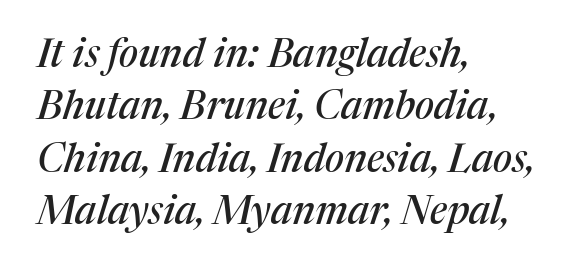
The image shows 39 px serif type, italic (leaning right); set left-aligned, normal line spacing (1.34x), normal letter spacing, not underlined; medium stroke contrast and a medium x-height.
